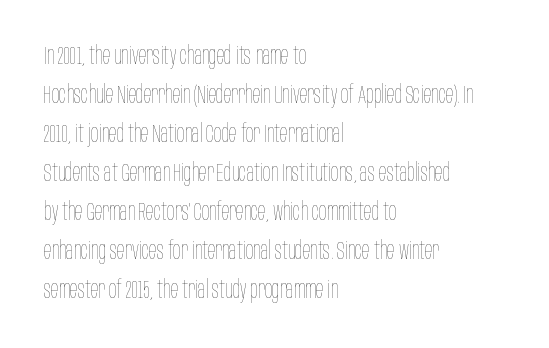
Q: Is the text bold? A: No.
Q: Is the text italic (slanted)? A: No, it is upright.
Q: Is the text underlined? A: No.
Q: How is the paragraph aligned? A: Left-aligned.
Q: Is the spacing between letters normal or unusually wide? A: Normal.
Q: Is the spacing between lines tight, normal or loose? A: Normal.
